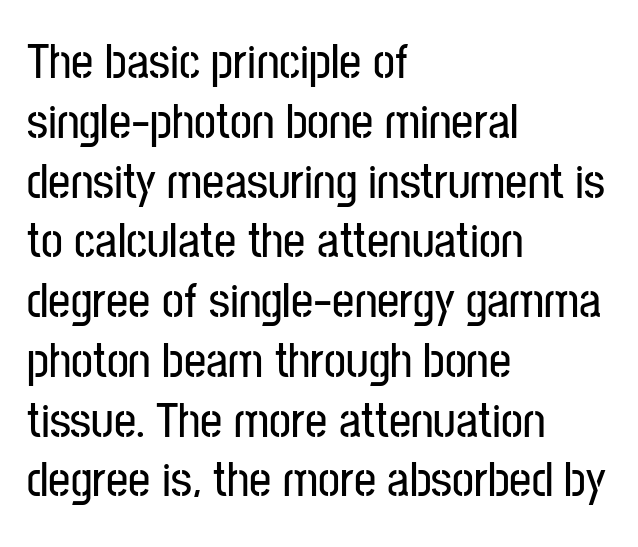
The image shows 49 px condensed sans-serif type, upright; set left-aligned, line spacing 1.22x, normal letter spacing, not underlined; low stroke contrast and a medium x-height.
